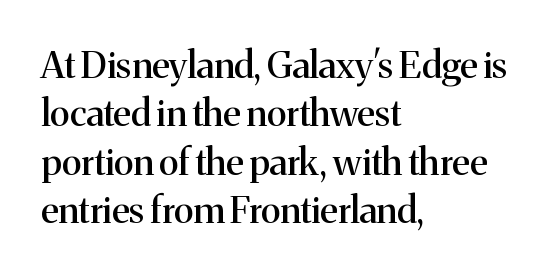
{"serif": "yes", "italic": "no", "width": "normal", "stroke_contrast": "medium", "x_height": "medium", "monospaced": "no", "underline": "no", "align": "left", "line_spacing": "normal", "line_spacing_ratio": 1.31, "letter_spacing": "normal", "letter_spacing_em": 0.0, "glyph_px": 37}
